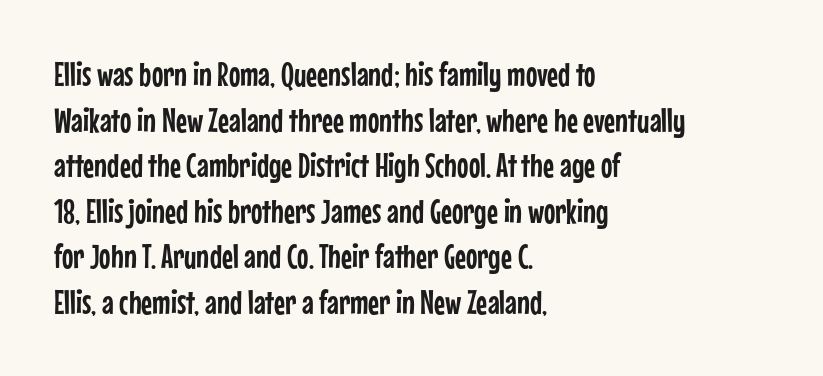
Q: Is the text italic (slanted)? A: No, it is upright.
Q: Is the typeface a serif or a sans-serif typeface? A: Sans-serif.
Q: Is the text underlined? A: No.
Q: How is the paragraph aligned? A: Left-aligned.
Q: Is the spacing between letters normal or unusually wide? A: Normal.
Q: Is the spacing between lines tight, normal or loose? A: Normal.
Q: Width (condensed, normal, or wide)? A: Condensed.
Q: Stroke contrast? A: Low.
Q: x-height? A: Medium.
Q: Monospaced? A: No.
